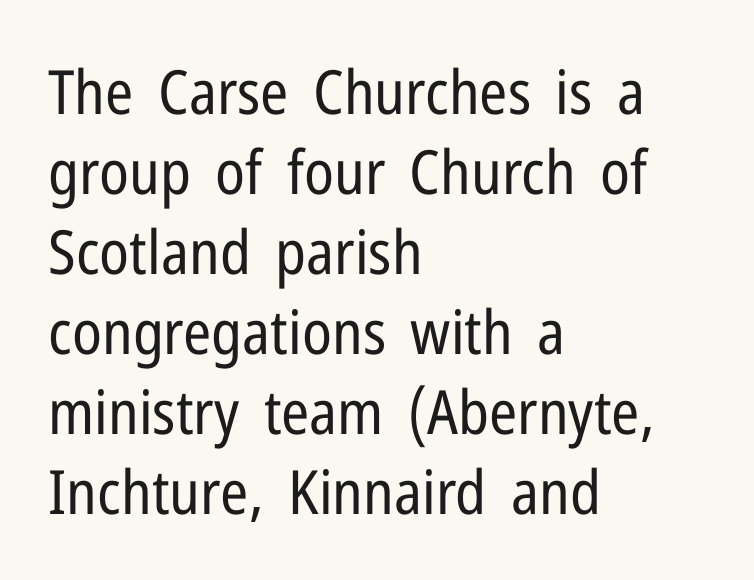
{"serif": "no", "italic": "no", "bold": "no", "weight": "regular", "width": "condensed", "stroke_contrast": "low", "x_height": "medium", "monospaced": "no", "underline": "no", "align": "left", "line_spacing": "normal", "line_spacing_ratio": 1.31, "letter_spacing": "normal", "letter_spacing_em": 0.0, "glyph_px": 61}
